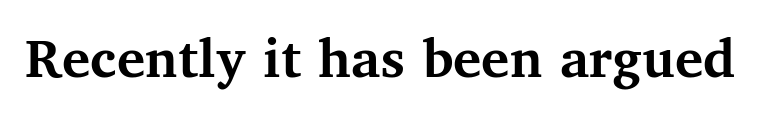
Upright lettering throughout. These lines keep a tight, regular rhythm from letter to letter. Serif or sans? Serif — the stroke terminals have little feet. Type without underlining. Think of a printed novel: that variable character pitch is what you see here. Notice how thick the strokes are: this is what a full bold looks like.
